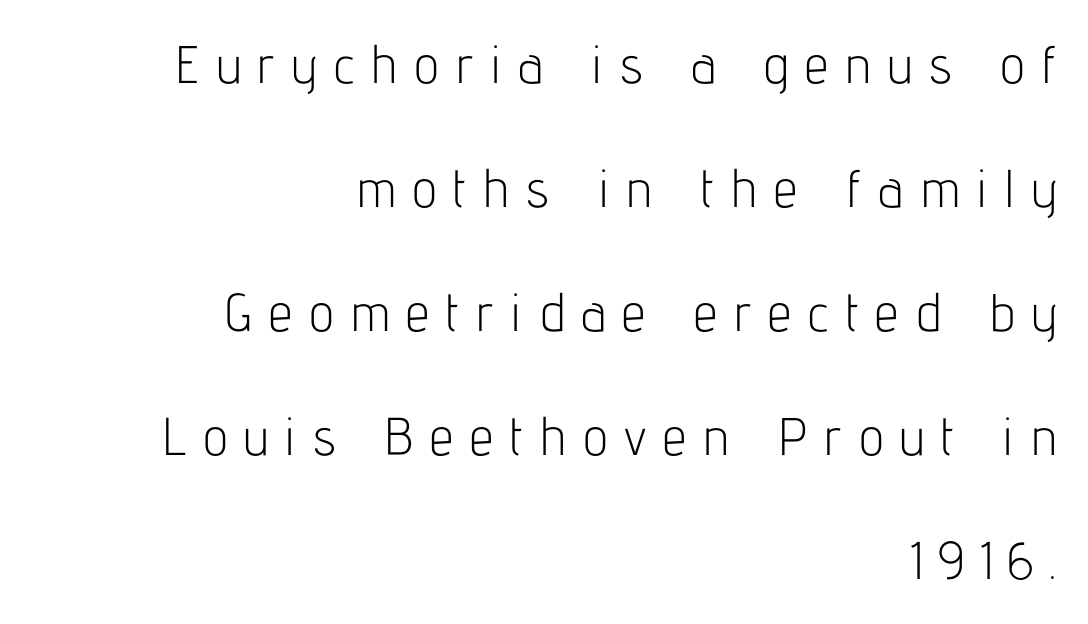
{"serif": "no", "italic": "no", "bold": "no", "weight": "light", "width": "condensed", "stroke_contrast": "low", "x_height": "medium", "monospaced": "no", "underline": "no", "align": "right", "line_spacing": "loose", "line_spacing_ratio": 2.34, "letter_spacing": "wide", "letter_spacing_em": 0.32, "glyph_px": 53}
